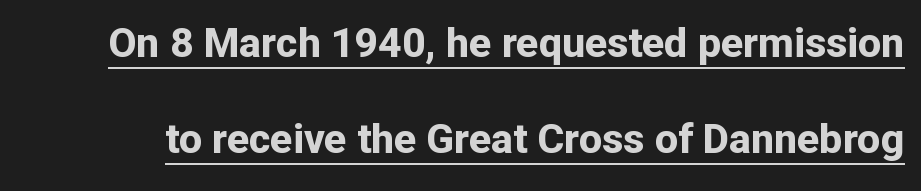
Q: Is the text bold? A: Yes.
Q: Is the text italic (slanted)? A: No, it is upright.
Q: Is the typeface a serif or a sans-serif typeface? A: Sans-serif.
Q: Is the text underlined? A: Yes.
Q: Is the spacing between letters normal or unusually wide? A: Normal.
Q: Is the spacing between lines tight, normal or loose? A: Loose.
Q: Width (condensed, normal, or wide)? A: Normal.
Q: Stroke contrast? A: Low.
Q: x-height? A: Medium.
Q: Monospaced? A: No.
